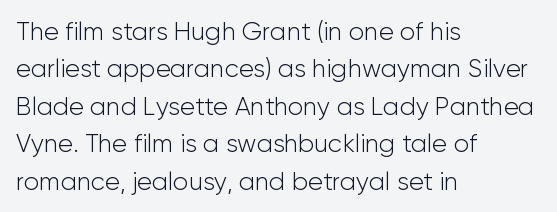
{"italic": "no", "bold": "no", "underline": "no", "align": "left", "line_spacing": "normal", "line_spacing_ratio": 1.5, "letter_spacing": "normal", "letter_spacing_em": 0.0, "glyph_px": 25}
